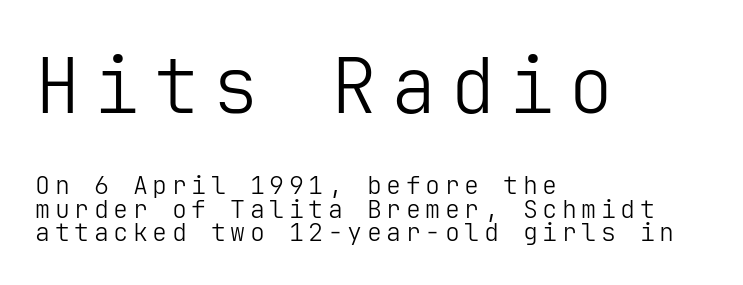
{"serif": "no", "italic": "no", "bold": "no", "weight": "light", "width": "normal", "stroke_contrast": "low", "x_height": "medium", "underline": "no", "align": "left", "line_spacing": "tight", "line_spacing_ratio": 0.95, "larger_block": "first", "size_ratio": 3.04, "glyph_px": 76}
